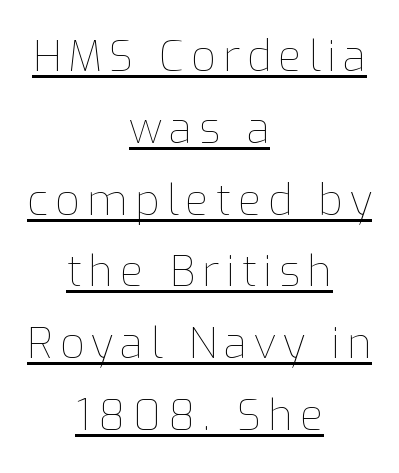
Successive baselines arrive at the customary interval. Centered paragraph, ragged on both sides. This sample has the flowing, uneven cadence of proportional lettering. The lettering stays uniformly vertical, giving the passage a roman look. Each line of the rendering has a horizontal stroke beneath the glyphs.
